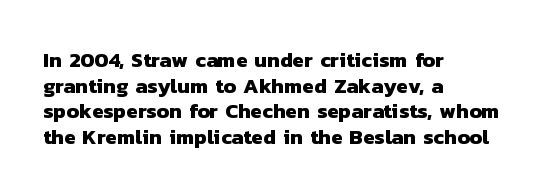
Q: Is the text bold? A: Yes.
Q: Is the text underlined? A: No.
Q: How is the paragraph aligned? A: Left-aligned.
Q: Is the spacing between letters normal or unusually wide? A: Normal.
